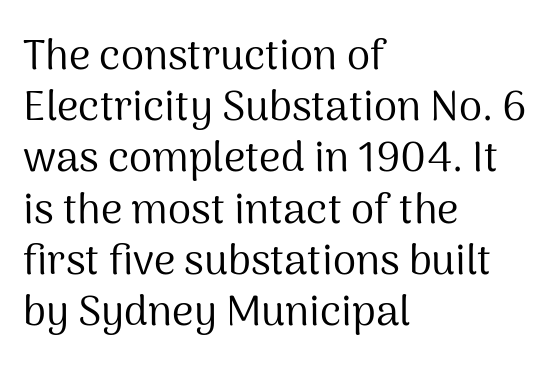
Descenders are the only things crossing below the line. The specimen reads as upright at a glance. Looks like regular typesetting: each glyph gets only the width it needs. No extra ink here — the face is not bold. Glyph-to-glyph distance matches everyday printed text. In CSS terms this would be text-align: left.
